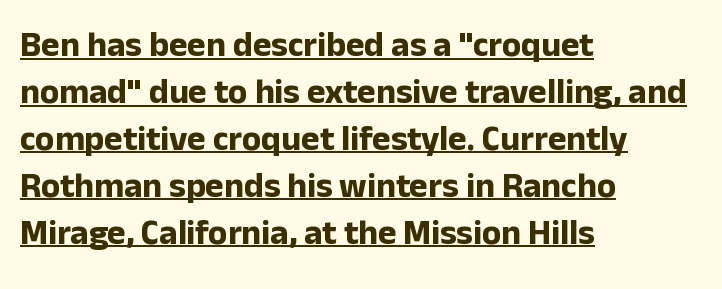
Q: Is the text bold? A: Yes.
Q: Is the text italic (slanted)? A: No, it is upright.
Q: Is the typeface a serif or a sans-serif typeface? A: Sans-serif.
Q: Is the text underlined? A: Yes.
Q: How is the paragraph aligned? A: Left-aligned.
Q: Is the spacing between letters normal or unusually wide? A: Normal.
Q: Is the spacing between lines tight, normal or loose? A: Normal.
Q: Width (condensed, normal, or wide)? A: Normal.
Q: Stroke contrast? A: Low.
Q: x-height? A: Medium.
Q: Monospaced? A: No.
